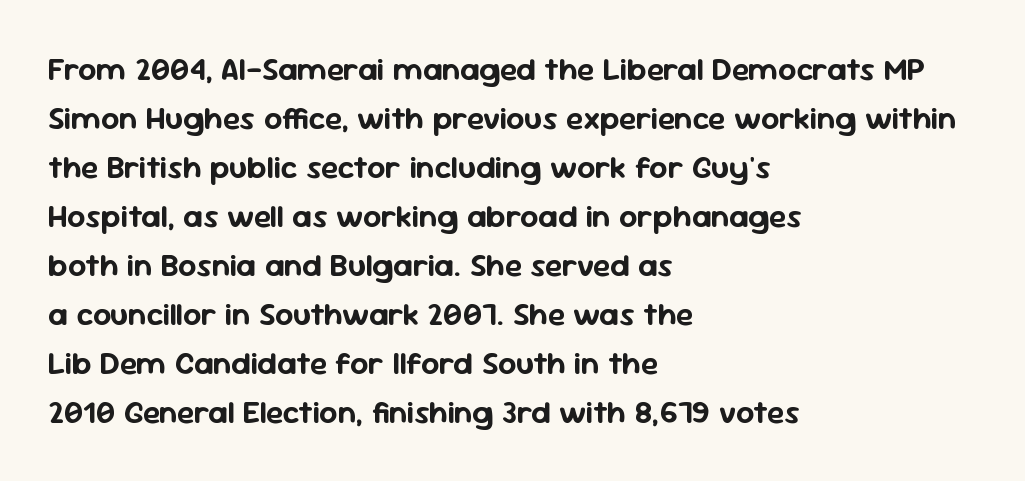
Short note: letters normally spaced. The letters advance in unequal steps, a hallmark of proportional type. Notice how the passage keeps a crisp vertical edge on the left only. These lines sit exactly where default settings would place them. Honestly, there is no underline to notice here at all.
